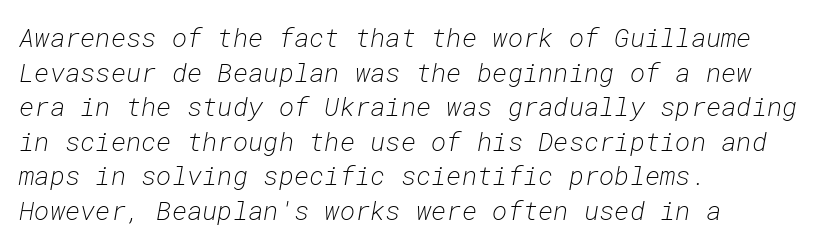
{"italic": "yes", "lean": "right", "slant_degrees": 10, "bold": "no", "underline": "no", "align": "left", "line_spacing": "normal", "line_spacing_ratio": 1.33, "letter_spacing": "normal", "letter_spacing_em": 0.0, "glyph_px": 26}
